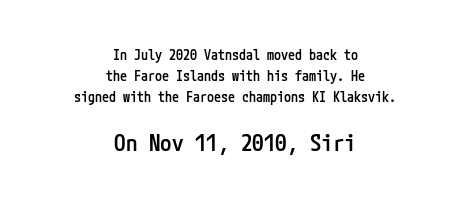
Characters remain perfectly vertical along every line. The whitespace from short lines is split evenly between both sides. Leading: standard. The characters look somewhat weighty, a semibold short of true bold.
